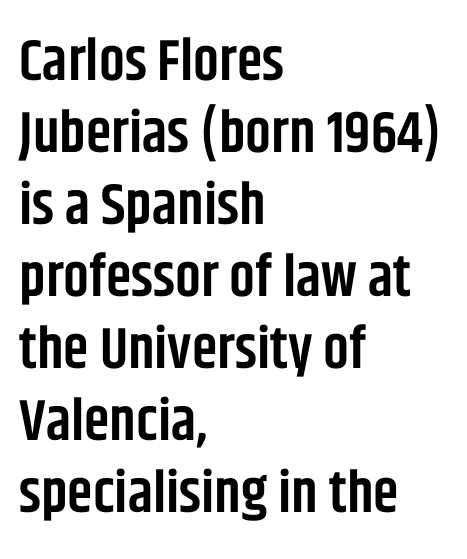
What stands out about the letter spacing? Nothing — it is the standard amount. The rendering uses natural spacing where letterforms have individual widths. Upright lettering throughout. Check under the words: just untouched page. The designer went with a sans here, leaving each stem footless.
